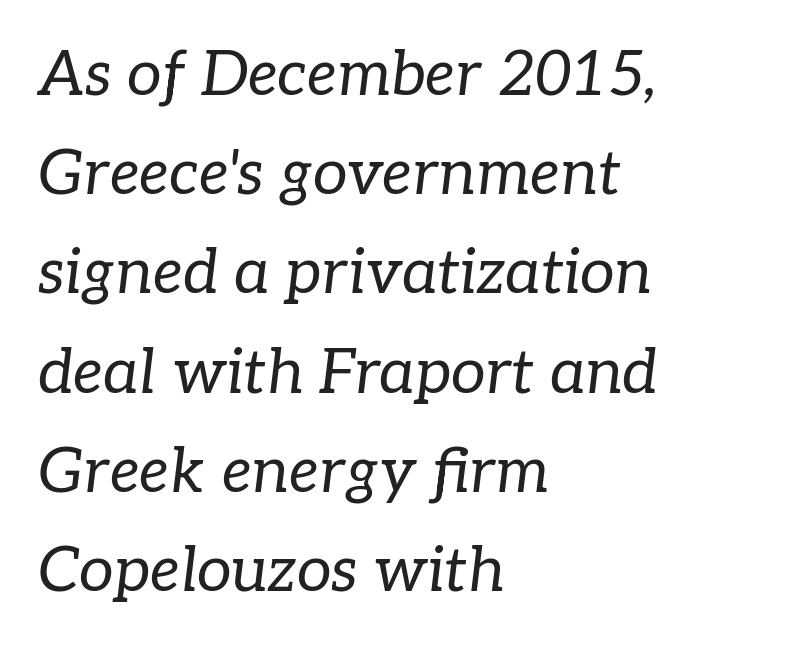
{"serif": "yes", "italic": "yes", "lean": "right", "slant_degrees": 7, "bold": "no", "weight": "regular", "width": "normal", "stroke_contrast": "low", "x_height": "medium", "monospaced": "no", "underline": "no", "align": "left", "line_spacing": "normal", "line_spacing_ratio": 1.6, "letter_spacing": "normal", "letter_spacing_em": 0.0, "glyph_px": 62}
